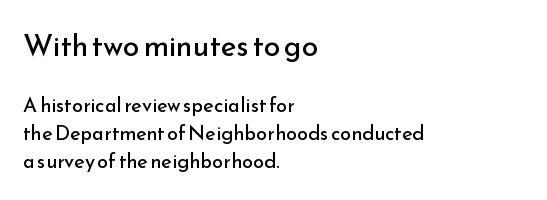
Note the varied advance widths — an 'i' is clearly narrower than an 'm'. The passage shown begins with its larger block and ends with its smaller one. Grotesque or geometric, the face here clearly has no serifs. Does the leading feel generous? No, just average. The letterforms sit at book weight or below.
